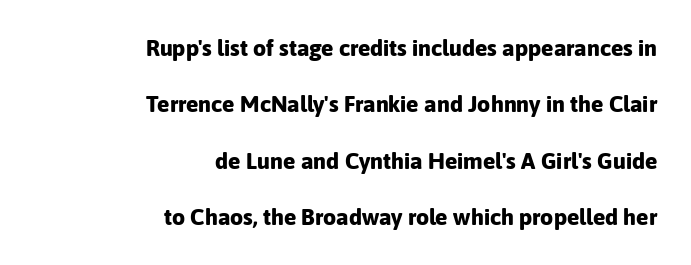
The image shows 23 px bold type, upright; set right-aligned, loose line spacing (2.45x), normal letter spacing, not underlined.
